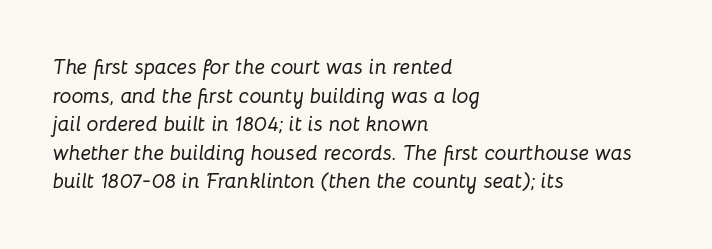
The image shows 21 px text type, italic (leaning right); set left-aligned, normal line spacing (1.36x), normal letter spacing, not underlined.
